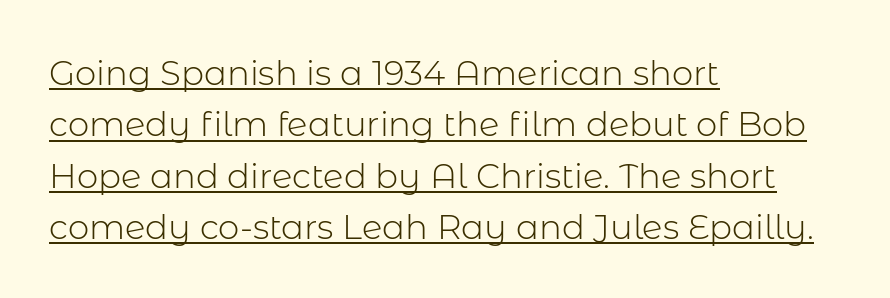
Q: Is the text bold? A: No.
Q: Is the text italic (slanted)? A: No, it is upright.
Q: Is the typeface a serif or a sans-serif typeface? A: Sans-serif.
Q: Is the text underlined? A: Yes.
Q: How is the paragraph aligned? A: Left-aligned.
Q: Is the spacing between letters normal or unusually wide? A: Normal.
Q: Is the spacing between lines tight, normal or loose? A: Normal.
Q: Width (condensed, normal, or wide)? A: Normal.
Q: Stroke contrast? A: Low.
Q: x-height? A: Medium.
Q: Monospaced? A: No.
